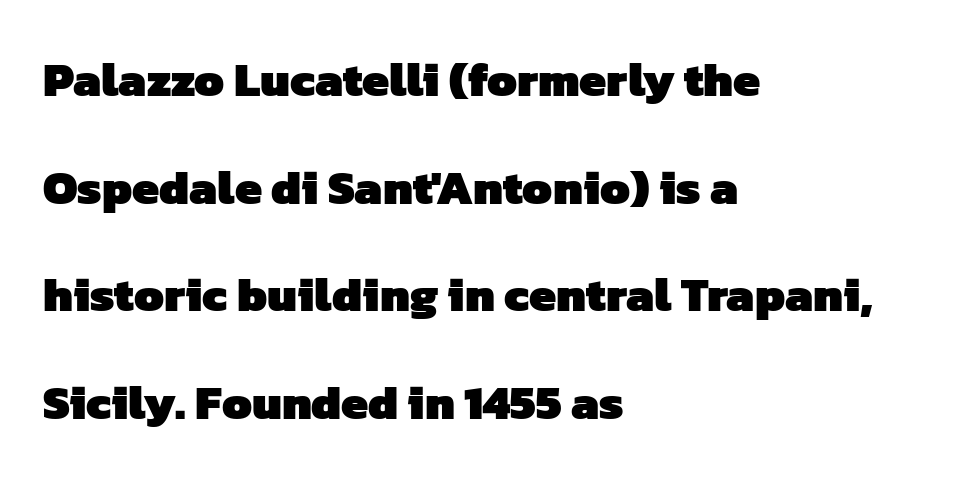
What weight is shown? A full bold with thick strokes. Left-aligned paragraph, ragged on the right. This sample uses plain, unmodified letter spacing. The face used here is proportionally spaced, like ordinary book or web type. Clear beneath every line of the passage.
